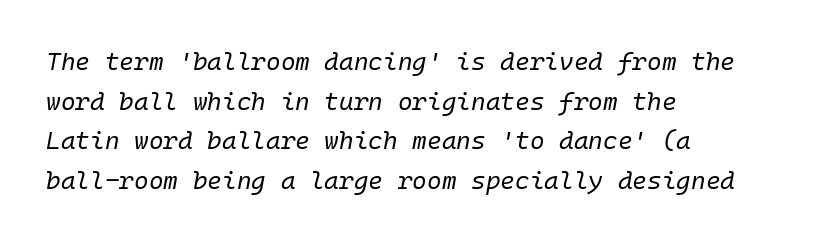
The image shows 25 px text type, italic (leaning right); set left-aligned, normal line spacing (1.59x), normal letter spacing, not underlined.
